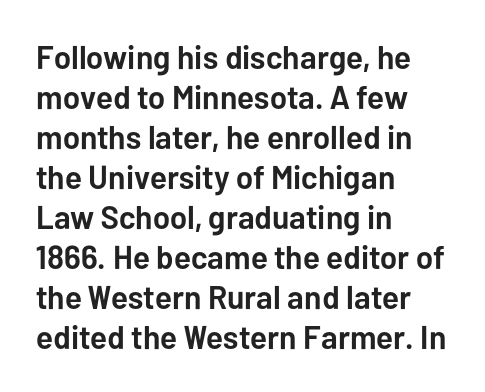
Q: Is the text bold? A: Yes.
Q: Is the text italic (slanted)? A: No, it is upright.
Q: Is the typeface a serif or a sans-serif typeface? A: Sans-serif.
Q: Is the text underlined? A: No.
Q: How is the paragraph aligned? A: Left-aligned.
Q: Is the spacing between letters normal or unusually wide? A: Normal.
Q: Width (condensed, normal, or wide)? A: Normal.
Q: Stroke contrast? A: Low.
Q: x-height? A: Medium.
Q: Monospaced? A: No.
